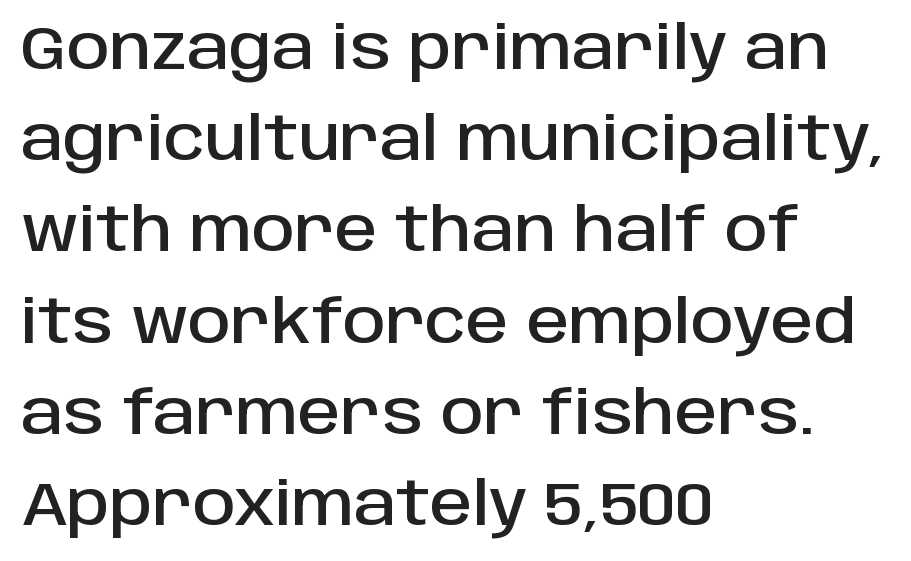
{"serif": "no", "italic": "no", "width": "normal", "stroke_contrast": "low", "x_height": "large", "monospaced": "no", "underline": "no", "align": "left", "line_spacing": "normal", "line_spacing_ratio": 1.52, "letter_spacing": "normal", "letter_spacing_em": 0.0, "glyph_px": 60}
